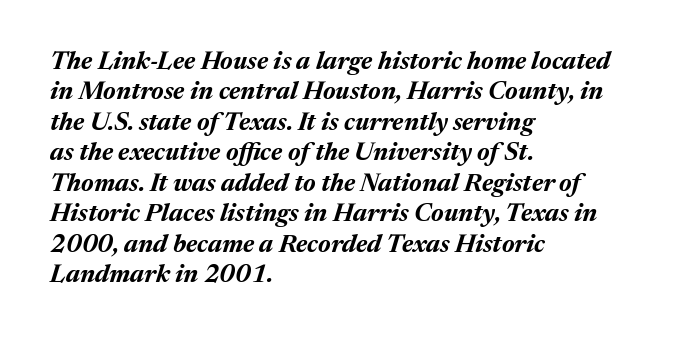
{"italic": "yes", "lean": "right", "slant_degrees": 17, "bold": "yes", "underline": "no", "align": "left", "line_spacing_ratio": 1.22, "letter_spacing": "normal", "letter_spacing_em": 0.0, "glyph_px": 25}
